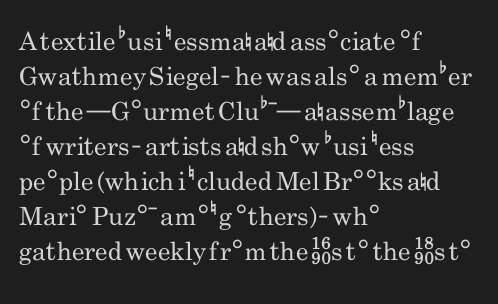
Q: Is the text bold? A: No.
Q: Is the text italic (slanted)? A: No, it is upright.
Q: Is the text underlined? A: No.
Q: How is the paragraph aligned? A: Left-aligned.
Q: Is the spacing between letters normal or unusually wide? A: Normal.
Q: Is the spacing between lines tight, normal or loose? A: Normal.
